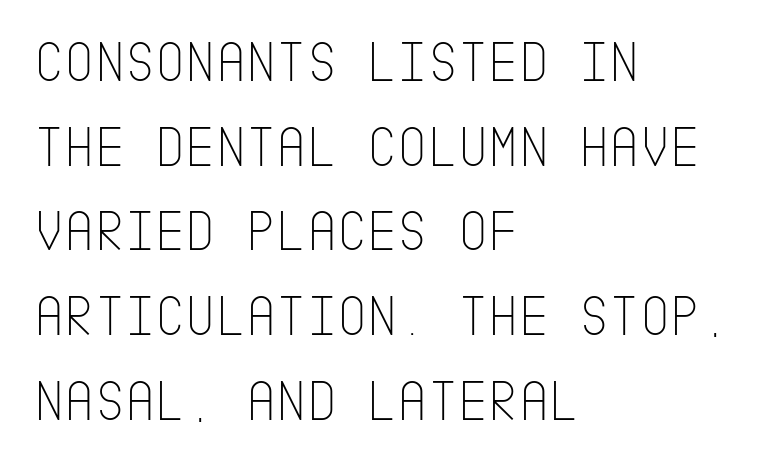
Q: Is the text bold? A: No.
Q: Is the text italic (slanted)? A: No, it is upright.
Q: Is the typeface a serif or a sans-serif typeface? A: Sans-serif.
Q: Is the text underlined? A: No.
Q: How is the paragraph aligned? A: Left-aligned.
Q: Is the spacing between letters normal or unusually wide? A: Normal.
Q: Is the spacing between lines tight, normal or loose? A: Normal.
Q: Width (condensed, normal, or wide)? A: Condensed.
Q: Stroke contrast? A: Low.
Q: x-height? A: Large.
